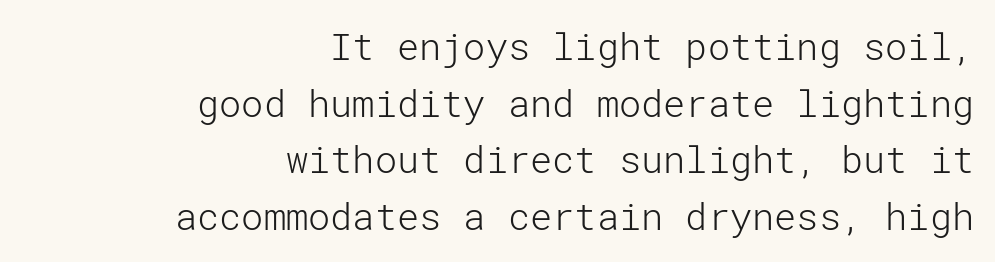
Nope, not italic — everything's standing straight. Compared with a flush-left layout, this one pins lines to the opposite, right side. The typeface has the unassuming heft of standard copy or less. The line-height multiplier appears to be the usual default. Nothing unusual about the tracking: characters are spaced as the font intends. Is this a sans? Yes — the strokes have no serifs.
